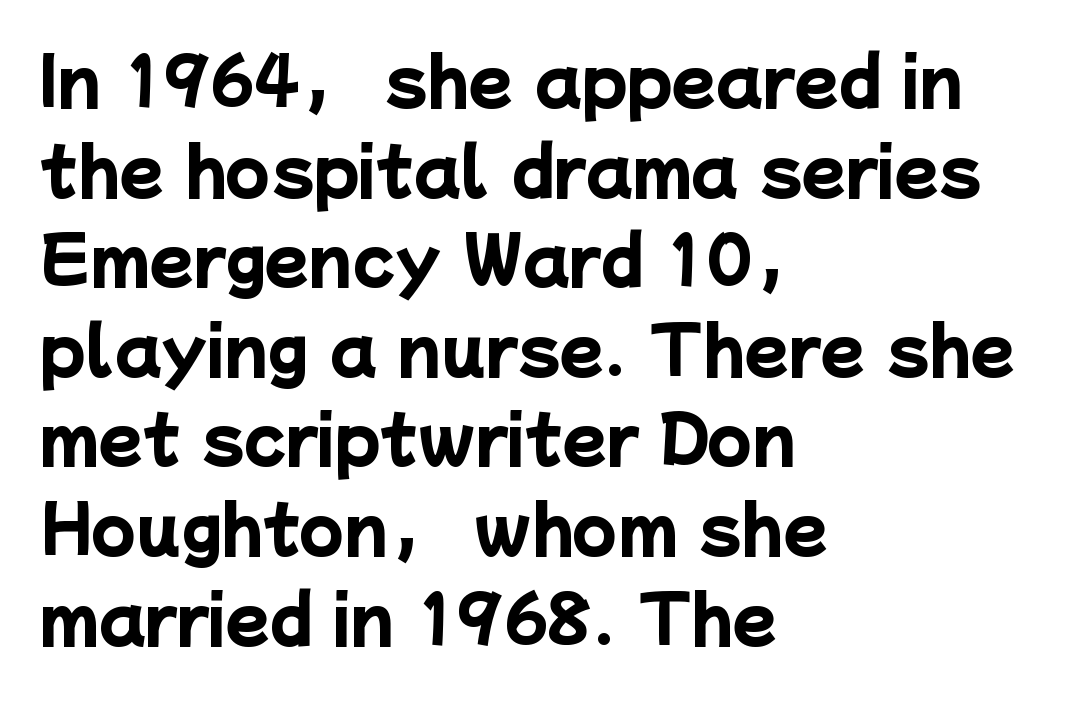
Q: Is the text bold? A: Yes.
Q: Is the typeface a serif or a sans-serif typeface? A: Sans-serif.
Q: Is the text underlined? A: No.
Q: How is the paragraph aligned? A: Left-aligned.
Q: Is the spacing between letters normal or unusually wide? A: Normal.
Q: Is the spacing between lines tight, normal or loose? A: Normal.
Q: Width (condensed, normal, or wide)? A: Normal.
Q: Stroke contrast? A: Low.
Q: x-height? A: Medium.
Q: Monospaced? A: No.
